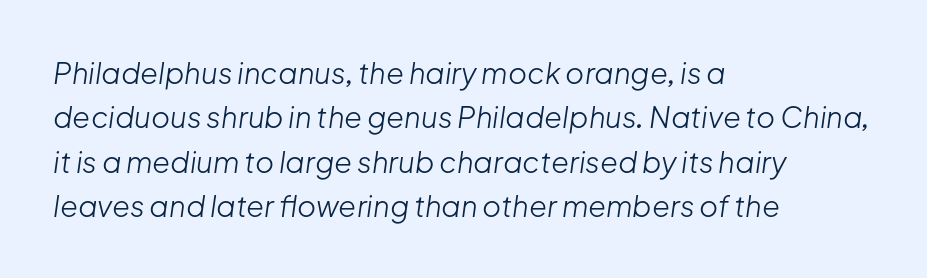
{"italic": "yes", "lean": "right", "slant_degrees": 8, "bold": "no", "weight": "light", "width": "normal", "stroke_contrast": "low", "x_height": "medium", "monospaced": "no", "underline": "no", "align": "left", "line_spacing": "normal", "line_spacing_ratio": 1.53, "letter_spacing": "normal", "letter_spacing_em": 0.0, "glyph_px": 29}
